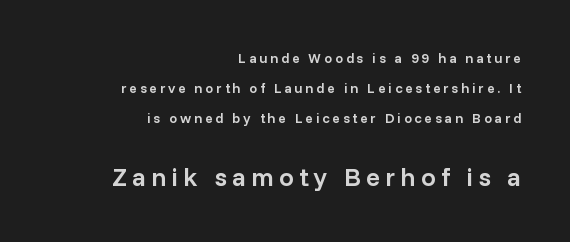
The image shows 26 px text type, upright; set right-aligned, loose line spacing (2.14x), unusually wide letter spacing (+0.2 em), not underlined; the second (bottom) block is 1.86x larger.
